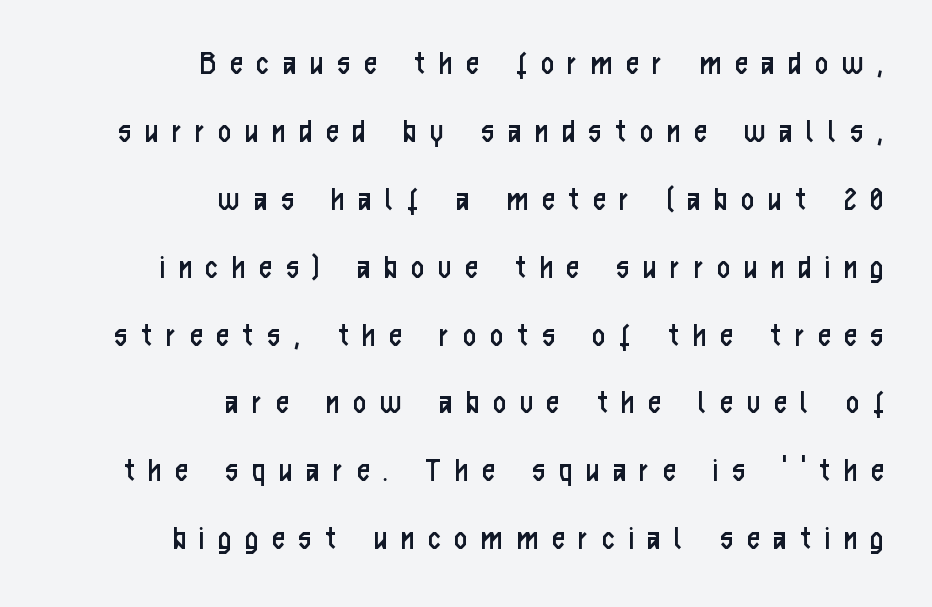
The image shows 35 px regular-weight, condensed sans-serif type, upright; set right-aligned, loose line spacing (1.94x), unusually wide letter spacing (+0.41 em), not underlined; low stroke contrast and a medium x-height.
